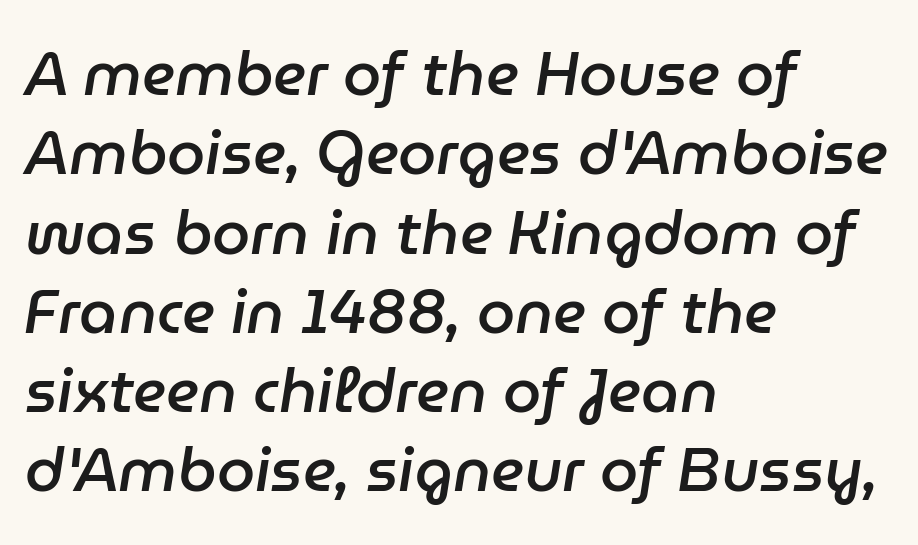
{"italic": "yes", "lean": "right", "slant_degrees": 9, "bold": "semi", "weight": "semibold", "width": "normal", "stroke_contrast": "low", "x_height": "medium", "monospaced": "no", "underline": "no", "align": "left", "line_spacing": "normal", "line_spacing_ratio": 1.3, "letter_spacing": "normal", "letter_spacing_em": 0.0, "glyph_px": 61}
